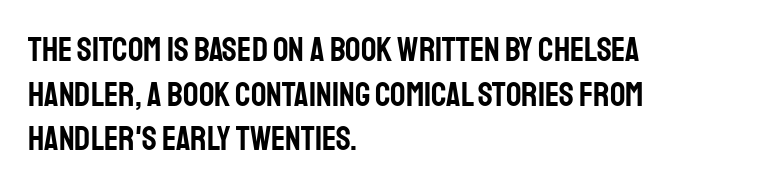
Q: Is the text italic (slanted)? A: No, it is upright.
Q: Is the typeface a serif or a sans-serif typeface? A: Sans-serif.
Q: Is the text underlined? A: No.
Q: How is the paragraph aligned? A: Left-aligned.
Q: Is the spacing between letters normal or unusually wide? A: Normal.
Q: Is the spacing between lines tight, normal or loose? A: Normal.
Q: Width (condensed, normal, or wide)? A: Condensed.
Q: Stroke contrast? A: Low.
Q: x-height? A: Large.
Q: Monospaced? A: No.
